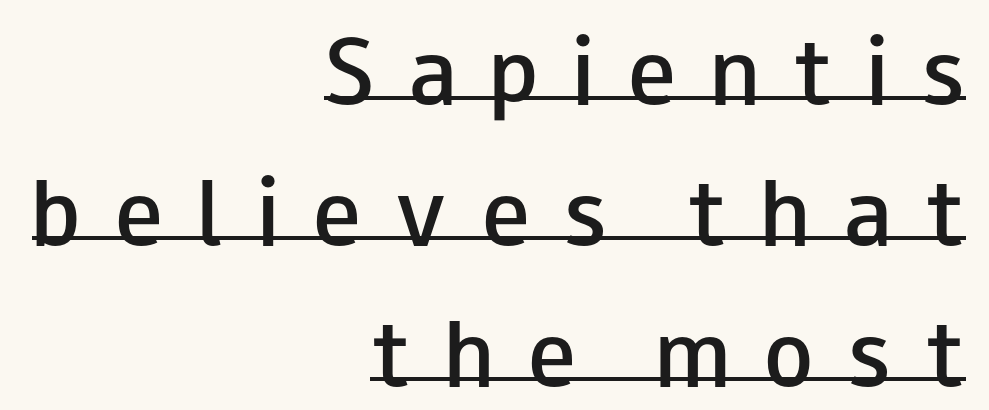
Q: Is the text bold? A: Semi-bold.
Q: Is the text italic (slanted)? A: No, it is upright.
Q: Is the typeface a serif or a sans-serif typeface? A: Sans-serif.
Q: Is the text underlined? A: Yes.
Q: How is the paragraph aligned? A: Right-aligned.
Q: Is the spacing between letters normal or unusually wide? A: Unusually wide.
Q: Width (condensed, normal, or wide)? A: Wide.
Q: Stroke contrast? A: Low.
Q: x-height? A: Small.
Q: Monospaced? A: No.
